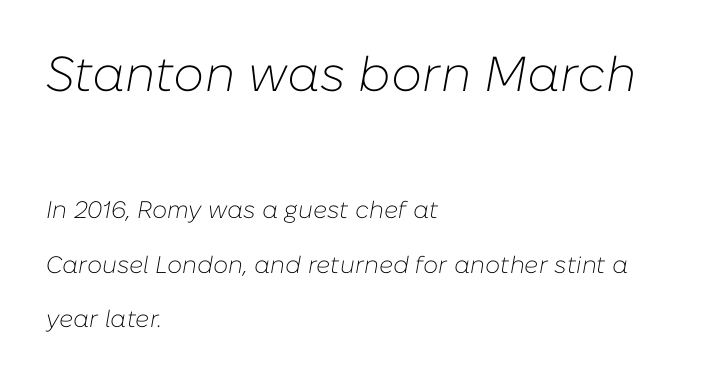
Q: Is the text bold? A: No.
Q: Is the text italic (slanted)? A: Yes, it leans right by about 10 degrees.
Q: Is the text underlined? A: No.
Q: How is the paragraph aligned? A: Left-aligned.
Q: Is the spacing between letters normal or unusually wide? A: Normal.
Q: Is the spacing between lines tight, normal or loose? A: Loose.
Q: Which block of text is set in a larger size, the first (top) or the second (bottom)? A: The first (top) one.
Q: Width (condensed, normal, or wide)? A: Normal.
Q: Stroke contrast? A: Low.
Q: x-height? A: Medium.
Q: Monospaced? A: No.
